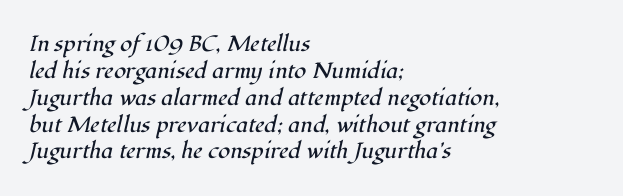
Q: Is the text bold? A: No.
Q: Is the text italic (slanted)? A: Yes, it leans right by about 12 degrees.
Q: Is the text underlined? A: No.
Q: How is the paragraph aligned? A: Left-aligned.
Q: Is the spacing between letters normal or unusually wide? A: Normal.
